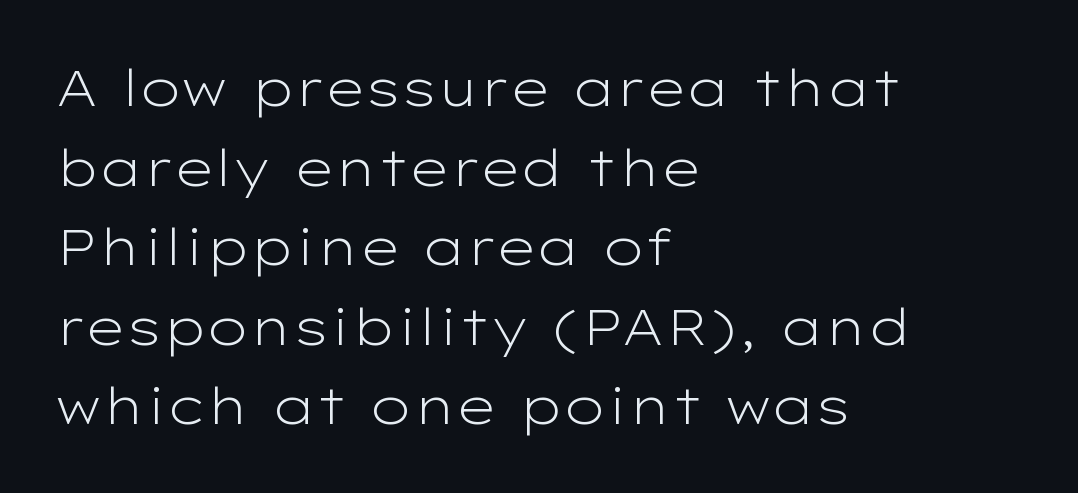
The image shows 51 px light, wide sans-serif type, upright; set left-aligned, normal line spacing (1.56x), normal letter spacing, not underlined; low stroke contrast and a medium x-height.
